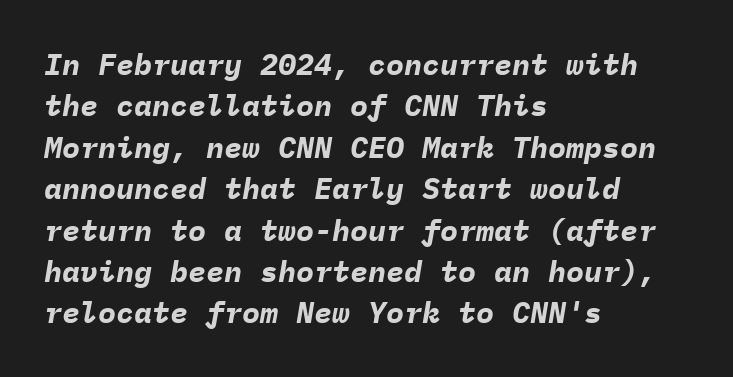
{"italic": "yes", "lean": "right", "slant_degrees": 9, "bold": "yes", "weight": "bold", "width": "normal", "stroke_contrast": "low", "x_height": "medium", "monospaced": "yes", "underline": "no", "align": "left", "line_spacing": "normal", "line_spacing_ratio": 1.38, "letter_spacing": "normal", "letter_spacing_em": 0.0, "glyph_px": 30}
